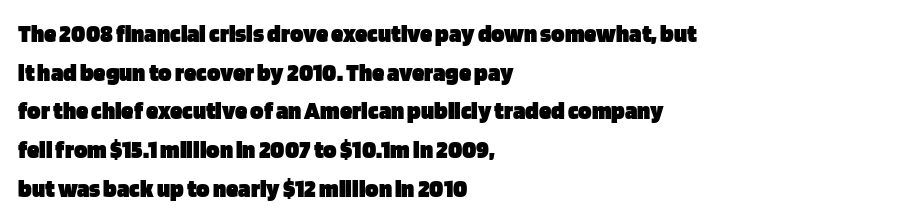
Lines of text with bare space underneath. Default kerning and tracking; the words read as compact shapes. Typeset ragged right — the left edge is the straight one. Regarding leading, the lines here are spaced in the standard way. Every stem runs plumb, perpendicular to the baseline.
